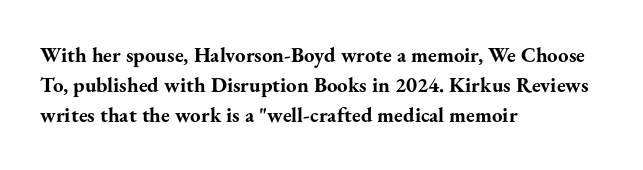
Emphasis by weight is at full strength: bold. Compared with typical body copy, the letter spacing here is the same. The passage shown is not underscored anywhere. Each new line begins a customary step beneath the previous one.
